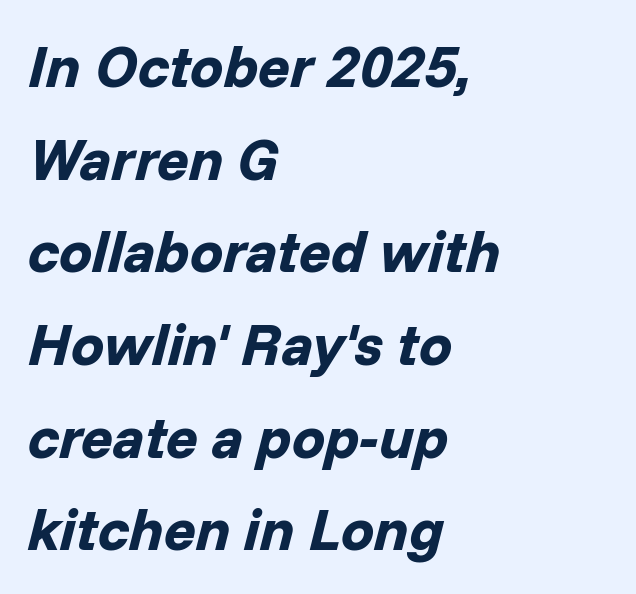
Q: Is the text bold? A: Yes.
Q: Is the text italic (slanted)? A: Yes, it leans right by about 14 degrees.
Q: Is the text underlined? A: No.
Q: How is the paragraph aligned? A: Left-aligned.
Q: Is the spacing between letters normal or unusually wide? A: Normal.
Q: Is the spacing between lines tight, normal or loose? A: Normal.
Q: Width (condensed, normal, or wide)? A: Normal.
Q: Stroke contrast? A: Low.
Q: x-height? A: Medium.
Q: Monospaced? A: No.
